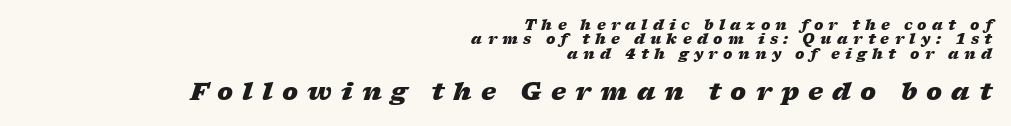
The image shows 24 px bold type, italic (leaning right); set right-aligned, tight line spacing (1.02x), unusually wide letter spacing (+0.38 em), not underlined; the second (bottom) block is 1.71x larger.
